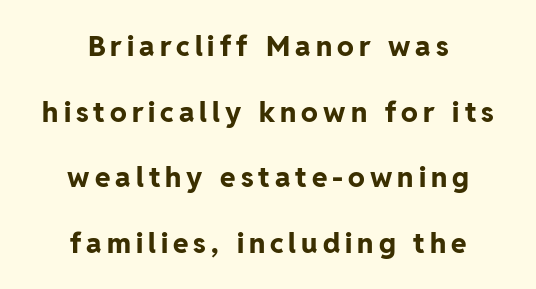
{"serif": "no", "italic": "no", "bold": "yes", "weight": "bold", "width": "normal", "stroke_contrast": "low", "x_height": "medium", "monospaced": "no", "underline": "no", "align": "center", "line_spacing": "loose", "line_spacing_ratio": 2.34, "glyph_px": 28}
